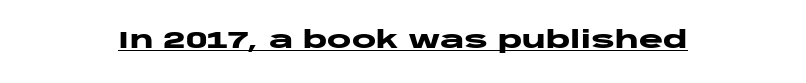
Heavy, bold letterforms. A rule runs beneath these lines of type. The type is set solid horizontally, with unmodified tracking. The lettering stays uniformly vertical, giving the passage a roman look.
